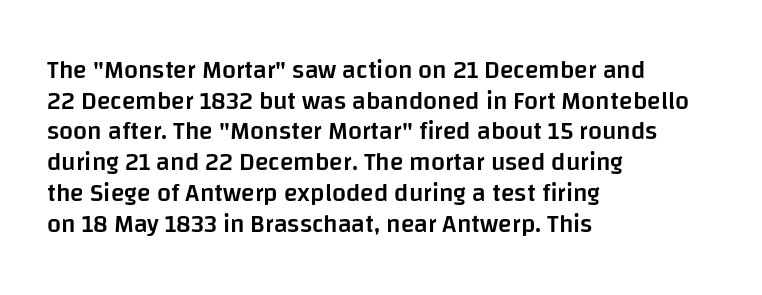
The text block is weighted toward the left margin, trailing off unevenly rightward. What weight is shown? A semibold, between regular and bold. Look at the tracking — it's just the regular setting, nothing added. Quick note: not italic, upright. A bare baseline throughout the passage.
